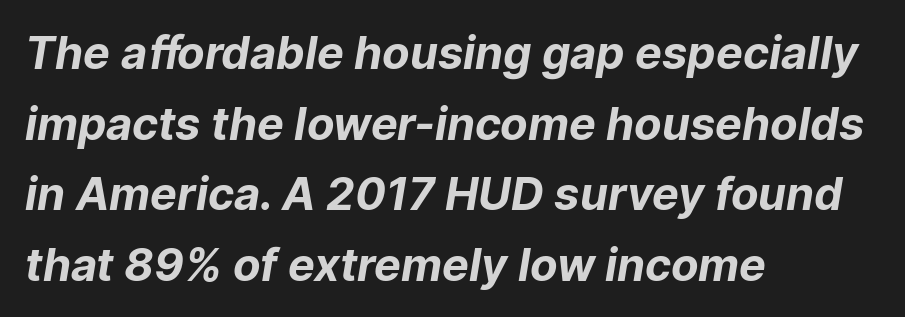
{"serif": "no", "bold": "yes", "weight": "bold", "width": "normal", "stroke_contrast": "low", "x_height": "medium", "monospaced": "no", "underline": "no", "align": "left", "line_spacing": "normal", "line_spacing_ratio": 1.57, "letter_spacing": "normal", "letter_spacing_em": 0.0, "glyph_px": 45}
